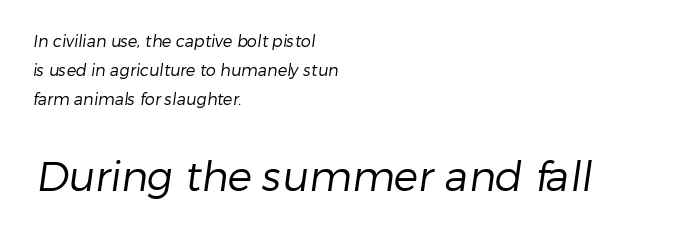
The image shows 41 px regular-weight sans-serif type; set left-aligned, line spacing 1.81x, normal letter spacing, not underlined; the second (bottom) block is 2.56x larger; low stroke contrast and a medium x-height.
